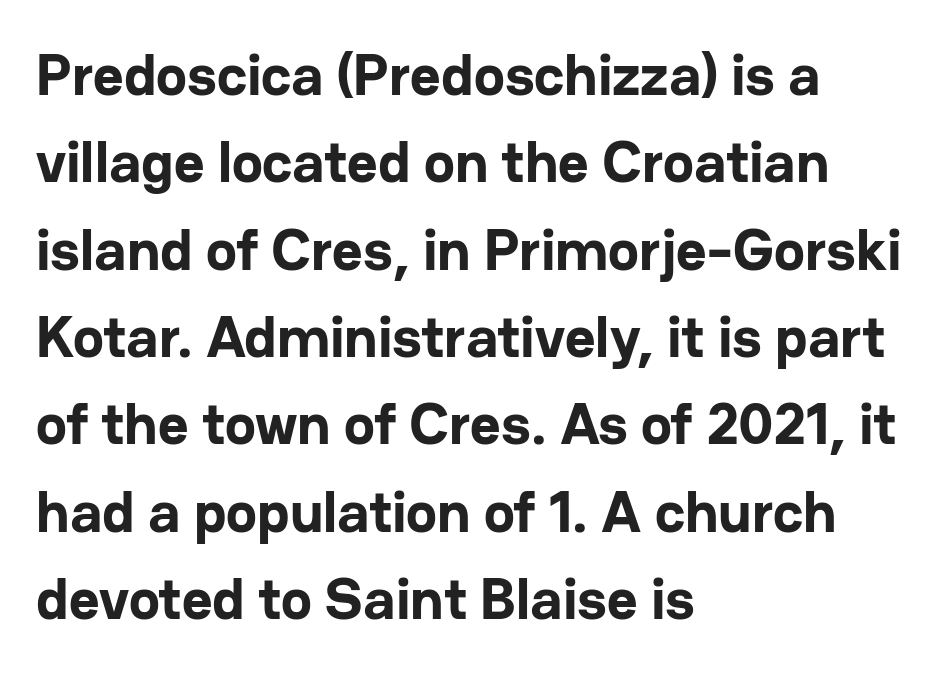
Q: Is the text bold? A: Yes.
Q: Is the text italic (slanted)? A: No, it is upright.
Q: Is the typeface a serif or a sans-serif typeface? A: Sans-serif.
Q: Is the text underlined? A: No.
Q: How is the paragraph aligned? A: Left-aligned.
Q: Is the spacing between letters normal or unusually wide? A: Normal.
Q: Is the spacing between lines tight, normal or loose? A: Normal.
Q: Width (condensed, normal, or wide)? A: Normal.
Q: Stroke contrast? A: Low.
Q: x-height? A: Medium.
Q: Monospaced? A: No.
